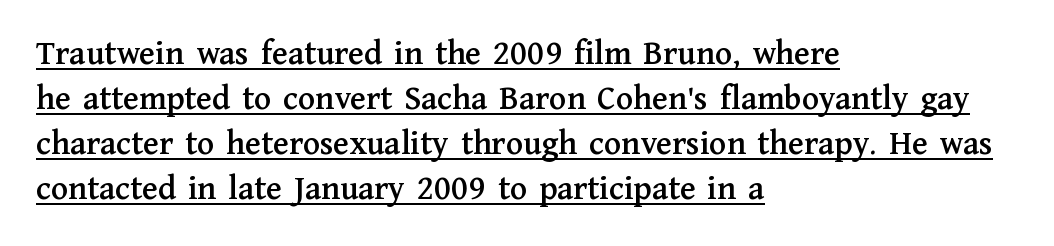
The image shows 35 px serif type, upright; set left-aligned, normal line spacing (1.29x), normal letter spacing, underlined; medium stroke contrast and a medium x-height.
